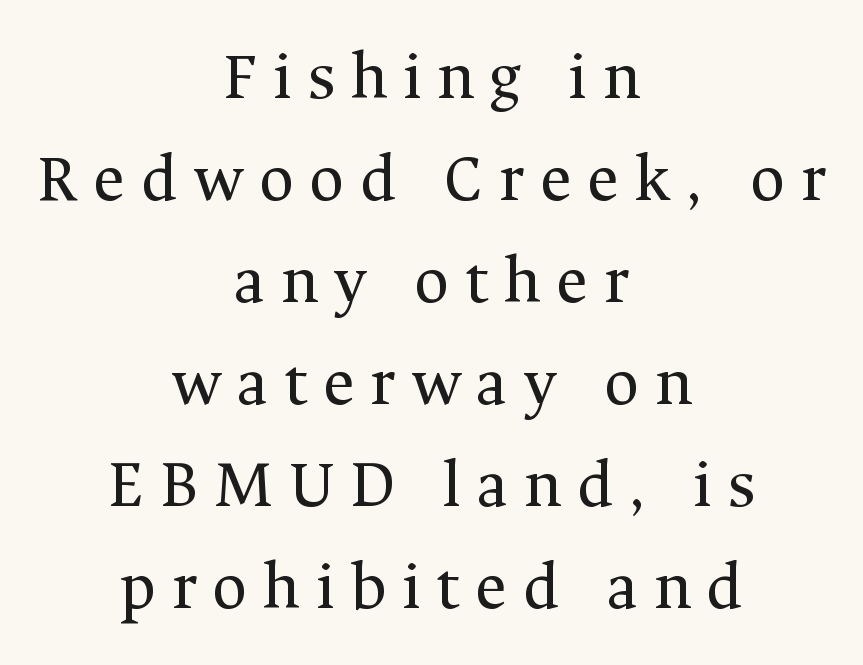
{"serif": "yes", "italic": "no", "bold": "no", "weight": "regular", "width": "normal", "stroke_contrast": "medium", "x_height": "medium", "monospaced": "no", "underline": "no", "align": "center", "line_spacing": "normal", "line_spacing_ratio": 1.5, "letter_spacing": "wide", "letter_spacing_em": 0.23, "glyph_px": 68}
